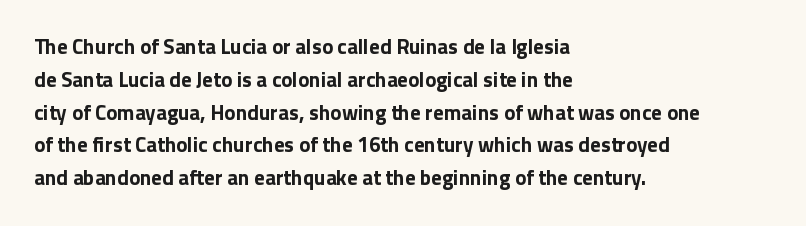
Weight check: bold — yes, fully. This rendering features lettering with no underline. This is the regular roman posture of the typeface. Is there much room between lines? A standard amount, neither cramped nor airy. No extra tracking has been applied to these lines. The rag falls on the right side of this text block.
